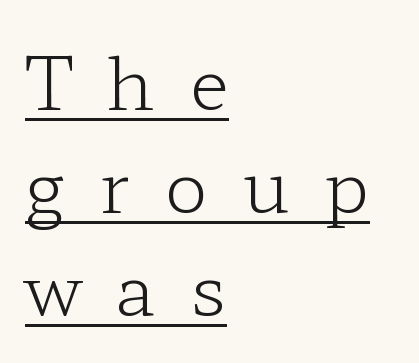
{"serif": "yes", "italic": "no", "bold": "no", "weight": "light", "width": "wide", "stroke_contrast": "low", "x_height": "medium", "monospaced": "no", "underline": "yes", "align": "left", "line_spacing": "normal", "line_spacing_ratio": 1.41, "letter_spacing": "wide", "letter_spacing_em": 0.47, "glyph_px": 73}
